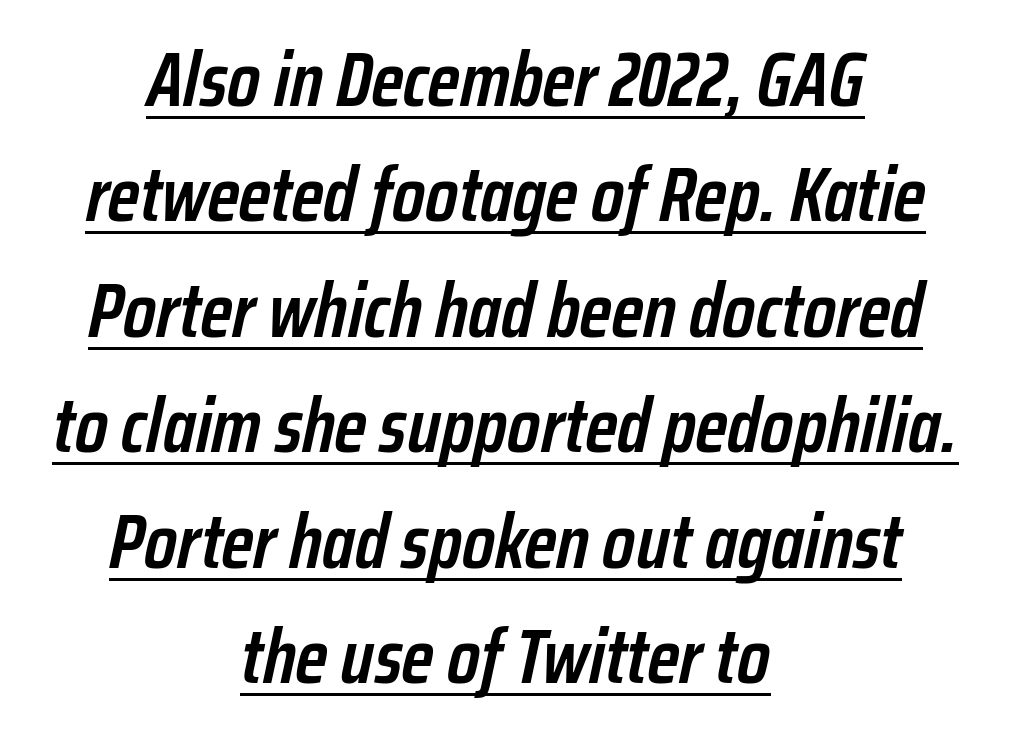
Leading: standard. Looks like regular typesetting: each glyph gets only the width it needs. Is the type slanted? Yes — the strokes lean at a clear angle. Every word sits above its own underline. Neither beginnings nor endings align; midpoints do.
